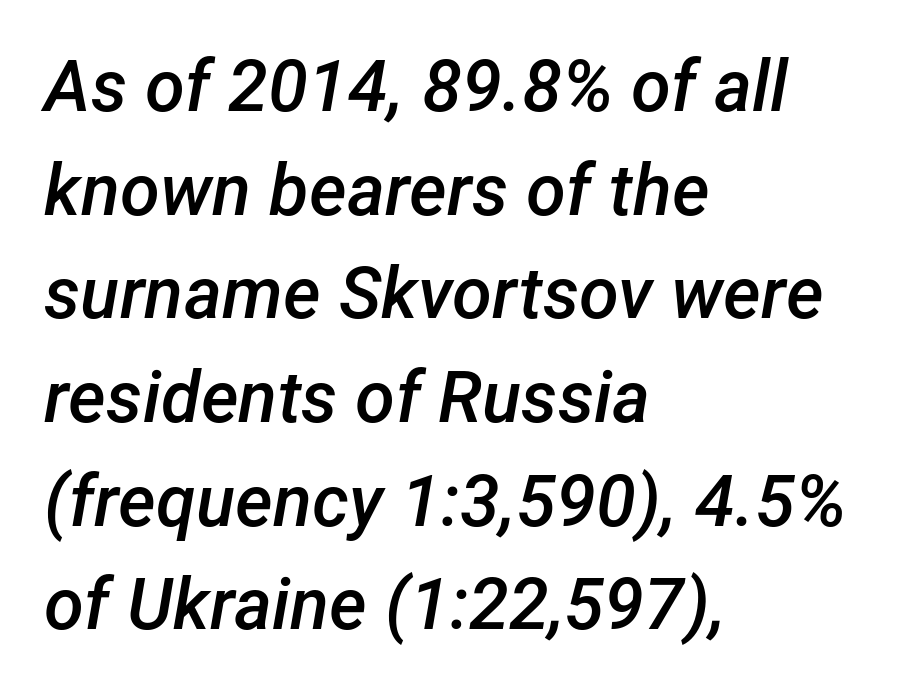
Q: Is the text bold? A: Semi-bold.
Q: Is the text italic (slanted)? A: Yes, it leans right by about 12 degrees.
Q: Is the text underlined? A: No.
Q: How is the paragraph aligned? A: Left-aligned.
Q: Is the spacing between letters normal or unusually wide? A: Normal.
Q: Is the spacing between lines tight, normal or loose? A: Normal.
Q: Width (condensed, normal, or wide)? A: Normal.
Q: Stroke contrast? A: Low.
Q: x-height? A: Medium.
Q: Monospaced? A: No.
